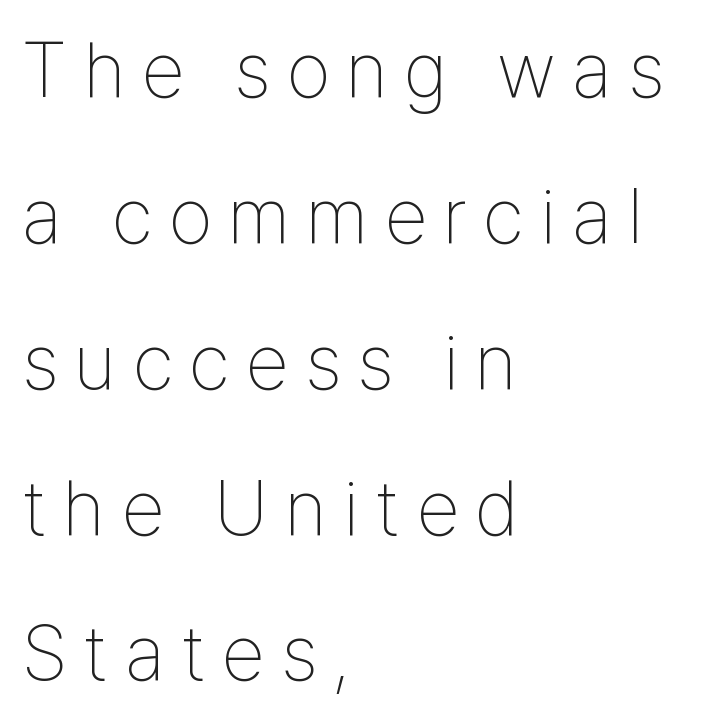
Q: Is the text bold? A: No.
Q: Is the text italic (slanted)? A: No, it is upright.
Q: Is the typeface a serif or a sans-serif typeface? A: Sans-serif.
Q: Is the text underlined? A: No.
Q: How is the paragraph aligned? A: Left-aligned.
Q: Is the spacing between letters normal or unusually wide? A: Unusually wide.
Q: Width (condensed, normal, or wide)? A: Condensed.
Q: Stroke contrast? A: Low.
Q: x-height? A: Medium.
Q: Monospaced? A: No.
